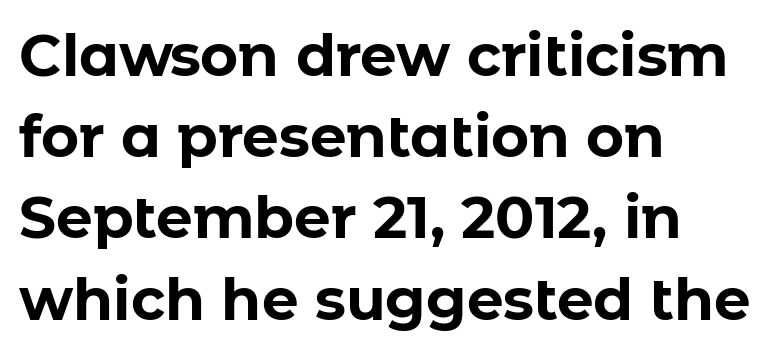
The image shows 58 px bold sans-serif type, upright; set left-aligned, normal line spacing (1.4x), normal letter spacing, not underlined; low stroke contrast and a medium x-height.
